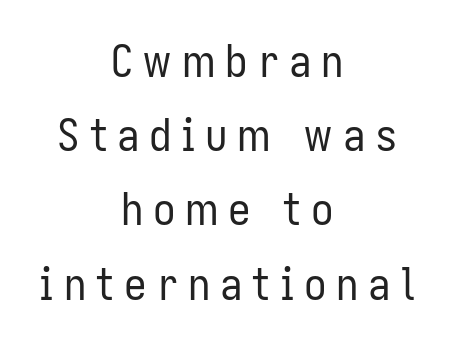
Q: Is the text bold? A: No.
Q: Is the text italic (slanted)? A: No, it is upright.
Q: Is the typeface a serif or a sans-serif typeface? A: Sans-serif.
Q: Is the text underlined? A: No.
Q: How is the paragraph aligned? A: Centered.
Q: Is the spacing between letters normal or unusually wide? A: Unusually wide.
Q: Is the spacing between lines tight, normal or loose? A: Normal.
Q: Width (condensed, normal, or wide)? A: Condensed.
Q: Stroke contrast? A: Low.
Q: x-height? A: Medium.
Q: Monospaced? A: No.
